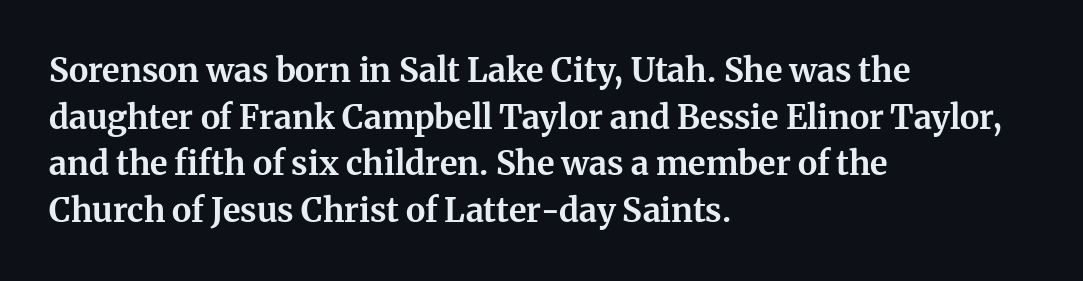
A typesetter would mark this as roman, not italic. In terms of weight, the rendering is a true, heavy bold. The passage is arranged the way most books set body copy — flush left. One glance says typical: line gaps are just what's usual.
